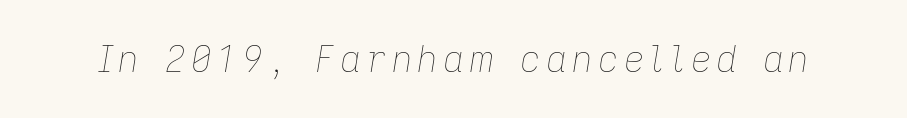
Q: Is the text bold? A: No.
Q: Is the text italic (slanted)? A: Yes, it leans right by about 9 degrees.
Q: Is the text underlined? A: No.
Q: Width (condensed, normal, or wide)? A: Normal.
Q: Stroke contrast? A: Low.
Q: x-height? A: Medium.
Q: Monospaced? A: No.
